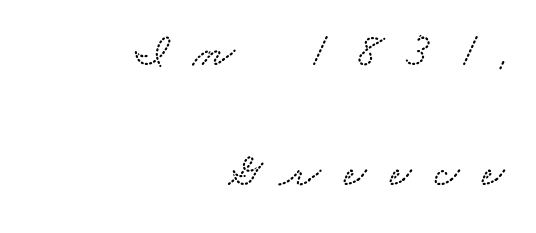
Q: Is the text underlined? A: No.
Q: How is the paragraph aligned? A: Right-aligned.
Q: Is the spacing between letters normal or unusually wide? A: Unusually wide.
Q: Is the spacing between lines tight, normal or loose? A: Loose.
Q: Width (condensed, normal, or wide)? A: Wide.
Q: Stroke contrast? A: Low.
Q: x-height? A: Small.
Q: Monospaced? A: No.
